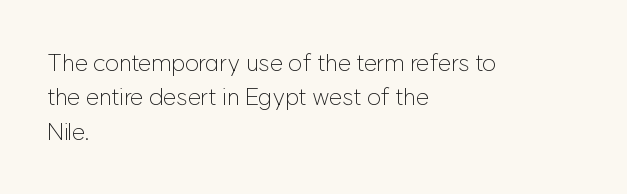
The image shows 24 px text type, upright; set left-aligned, normal line spacing (1.43x), normal letter spacing, not underlined.
